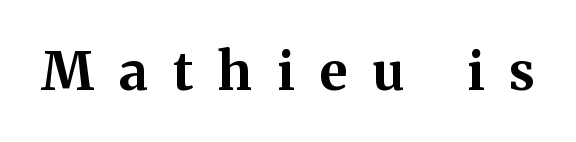
The image shows 53 px bold serif type, upright; set unusually wide letter spacing (+0.48 em), not underlined; medium stroke contrast and a medium x-height.
